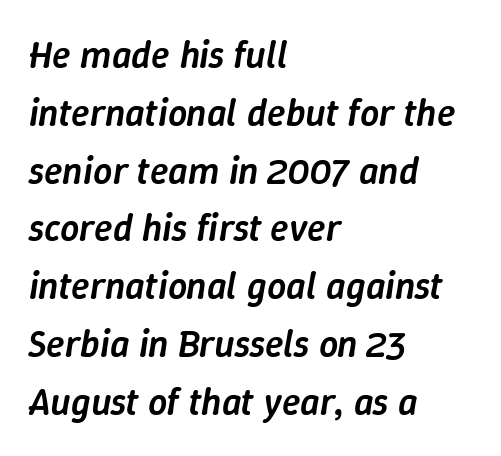
The image shows 38 px semibold type, italic (leaning right); set left-aligned, normal line spacing (1.52x), normal letter spacing, not underlined; low stroke contrast and a medium x-height.
